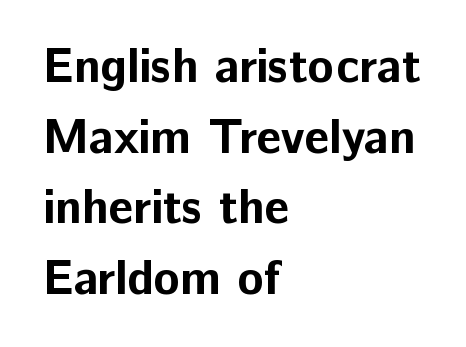
The leading is moderate, giving the passage an even texture. Observe the ordinary spacing: letters are neighbours, not strangers. You can tell from the bare stems that sans-serif type was used. The face used here is proportionally spaced, like ordinary book or web type. Every row of glyphs begins at an identical x-position on the left. Every stem runs plumb, perpendicular to the baseline.
